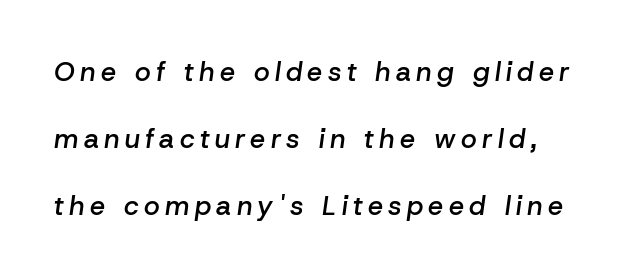
Q: Is the text bold? A: Semi-bold.
Q: Is the text italic (slanted)? A: Yes, it leans right by about 8 degrees.
Q: Is the text underlined? A: No.
Q: Is the spacing between letters normal or unusually wide? A: Unusually wide.
Q: Is the spacing between lines tight, normal or loose? A: Loose.
